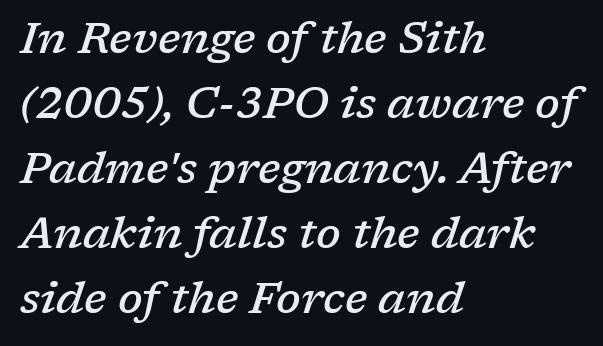
Q: Is the text bold? A: Semi-bold.
Q: Is the text italic (slanted)? A: Yes, it leans right by about 17 degrees.
Q: Is the typeface a serif or a sans-serif typeface? A: Serif.
Q: Is the text underlined? A: No.
Q: How is the paragraph aligned? A: Left-aligned.
Q: Is the spacing between letters normal or unusually wide? A: Normal.
Q: Is the spacing between lines tight, normal or loose? A: Normal.
Q: Width (condensed, normal, or wide)? A: Normal.
Q: Stroke contrast? A: Low.
Q: x-height? A: Medium.
Q: Monospaced? A: No.
